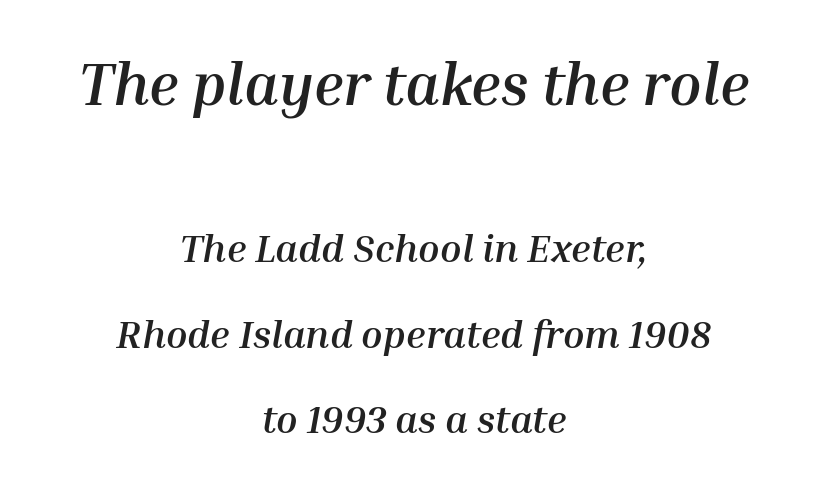
The image shows 59 px semibold type, italic (leaning right); set centered, loose line spacing (2.19x), normal letter spacing, not underlined; the first (top) block is 1.51x larger; medium stroke contrast and a medium x-height.
